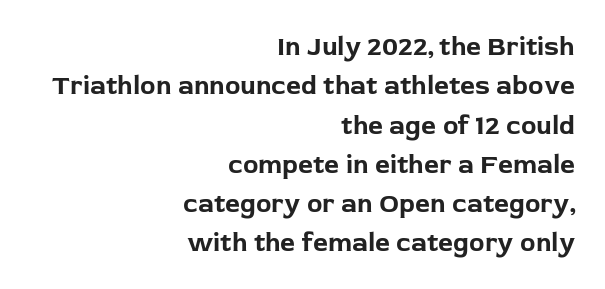
Its strokes are broad and dark, the hallmark of bold type. Regular leading. These lines stack with their right ends in a neat column. Check under the words: just untouched page.
